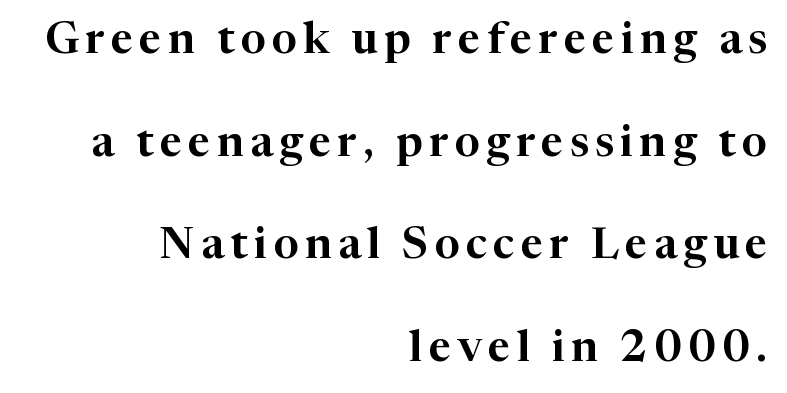
{"serif": "yes", "italic": "no", "width": "normal", "stroke_contrast": "high", "x_height": "medium", "monospaced": "no", "underline": "no", "align": "right", "line_spacing": "loose", "line_spacing_ratio": 2.33, "glyph_px": 44}
